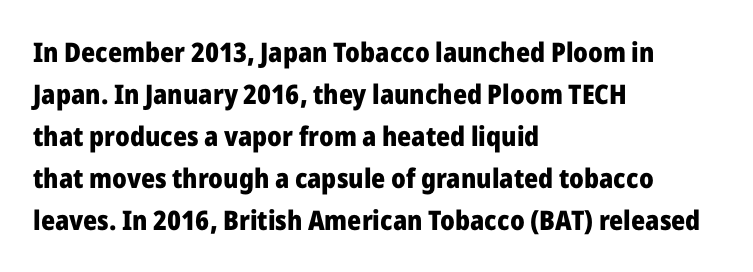
Q: Is the text bold? A: Yes.
Q: Is the text italic (slanted)? A: No, it is upright.
Q: Is the text underlined? A: No.
Q: How is the paragraph aligned? A: Left-aligned.
Q: Is the spacing between letters normal or unusually wide? A: Normal.
Q: Is the spacing between lines tight, normal or loose? A: Normal.
